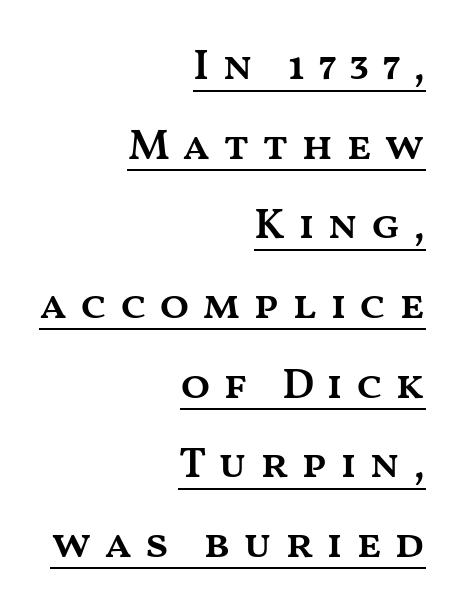
Q: Is the text bold? A: Semi-bold.
Q: Is the text italic (slanted)? A: No, it is upright.
Q: Is the text underlined? A: Yes.
Q: How is the paragraph aligned? A: Right-aligned.
Q: Is the spacing between letters normal or unusually wide? A: Unusually wide.
Q: Width (condensed, normal, or wide)? A: Wide.
Q: Stroke contrast? A: Medium.
Q: x-height? A: Medium.
Q: Monospaced? A: No.
